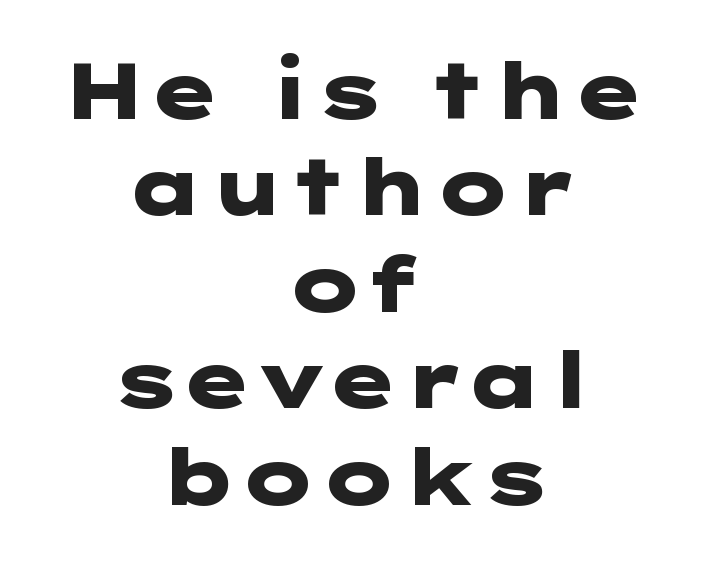
The image shows 79 px heavy, wide sans-serif type, upright; set centered, line spacing 1.22x, normal letter spacing, not underlined; low stroke contrast and a medium x-height.
